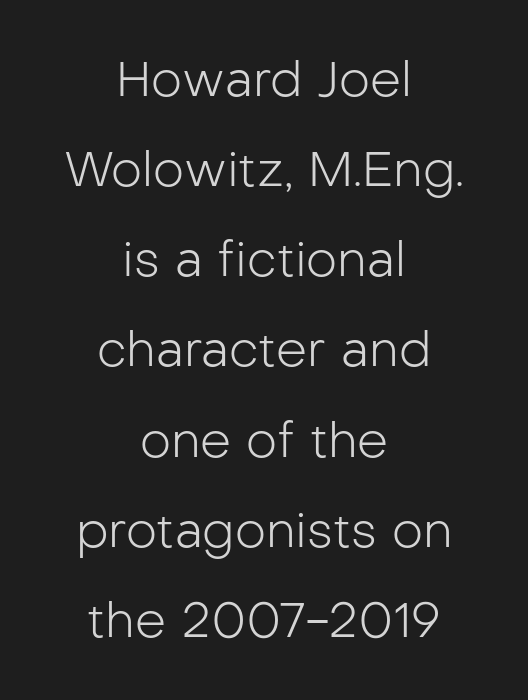
Q: Is the text bold? A: No.
Q: Is the text italic (slanted)? A: No, it is upright.
Q: Is the typeface a serif or a sans-serif typeface? A: Sans-serif.
Q: Is the text underlined? A: No.
Q: How is the paragraph aligned? A: Centered.
Q: Is the spacing between letters normal or unusually wide? A: Normal.
Q: Width (condensed, normal, or wide)? A: Normal.
Q: Stroke contrast? A: Low.
Q: x-height? A: Medium.
Q: Monospaced? A: No.
